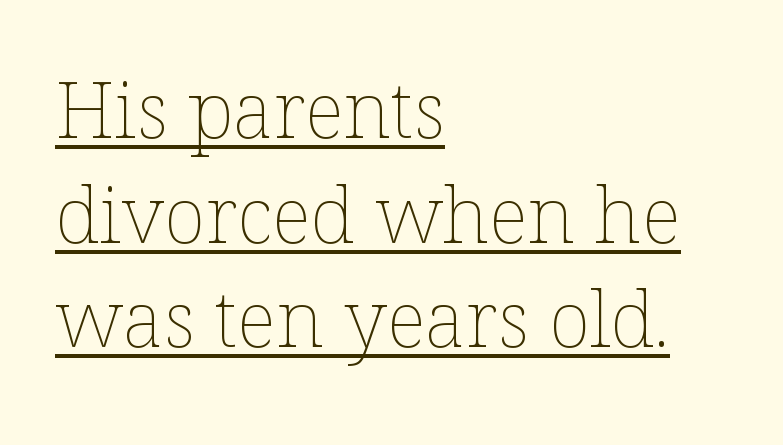
Varying glyph widths throughout — classic text-font behaviour. Summary of vertical rhythm: regular, with standard interline spacing. The string is rendered with underlining switched on. The font is comparable to plain body text, perhaps lighter. Posture: upright roman. The setting favours the left margin, as ordinary paragraphs usually do.
